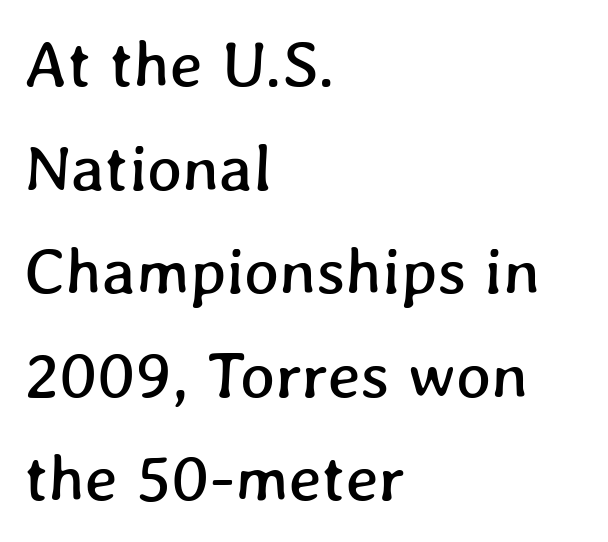
Caption: standard tracking, unaltered. Reading down the block, your eye returns to a fixed left position each line. Think of a printed novel: that variable character pitch is what you see here. The space between consecutive lines is moderate. Check the space under the baseline: it is left empty.
